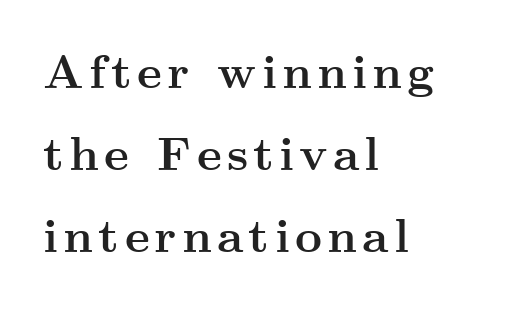
Q: Is the text bold? A: Yes.
Q: Is the text italic (slanted)? A: No, it is upright.
Q: Is the typeface a serif or a sans-serif typeface? A: Serif.
Q: Is the text underlined? A: No.
Q: How is the paragraph aligned? A: Left-aligned.
Q: Width (condensed, normal, or wide)? A: Wide.
Q: Stroke contrast? A: Medium.
Q: x-height? A: Small.
Q: Monospaced? A: No.
